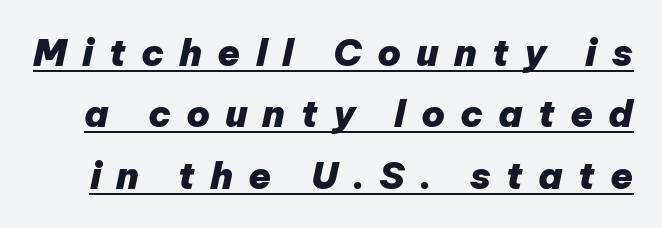
Q: Is the text bold? A: Yes.
Q: Is the text italic (slanted)? A: Yes, it leans right by about 12 degrees.
Q: Is the text underlined? A: Yes.
Q: Is the spacing between letters normal or unusually wide? A: Unusually wide.
Q: Is the spacing between lines tight, normal or loose? A: Normal.
Q: Width (condensed, normal, or wide)? A: Normal.
Q: Stroke contrast? A: Low.
Q: x-height? A: Medium.
Q: Monospaced? A: No.
